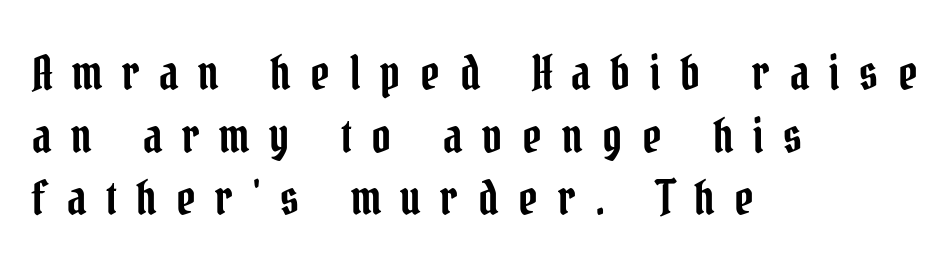
Q: Is the text italic (slanted)? A: No, it is upright.
Q: Is the typeface a serif or a sans-serif typeface? A: Serif.
Q: Is the text underlined? A: No.
Q: How is the paragraph aligned? A: Left-aligned.
Q: Is the spacing between letters normal or unusually wide? A: Unusually wide.
Q: Is the spacing between lines tight, normal or loose? A: Normal.
Q: Width (condensed, normal, or wide)? A: Condensed.
Q: Stroke contrast? A: Low.
Q: x-height? A: Medium.
Q: Monospaced? A: No.
